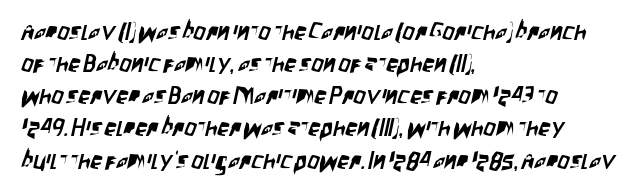
The image shows 24 px text type; set left-aligned, normal line spacing (1.34x), normal letter spacing, not underlined.
